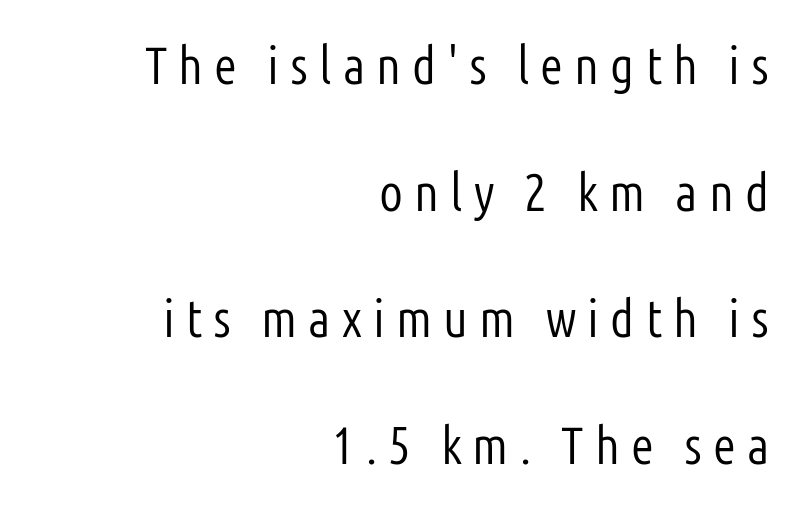
The image shows 53 px light, condensed sans-serif type, upright; set right-aligned, loose line spacing (2.39x), unusually wide letter spacing (+0.21 em), not underlined; low stroke contrast and a medium x-height.
